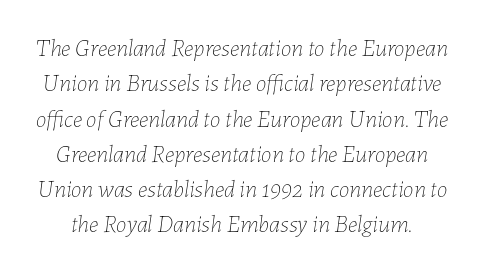
The image shows 24 px text type, italic (leaning right); set normal line spacing (1.47x), normal letter spacing, not underlined.
